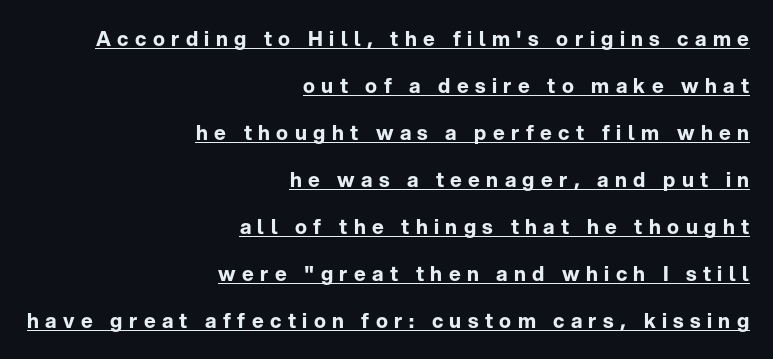
The image shows 20 px bold type, upright; set right-aligned, loose line spacing (2.35x), unusually wide letter spacing (+0.32 em), underlined.
